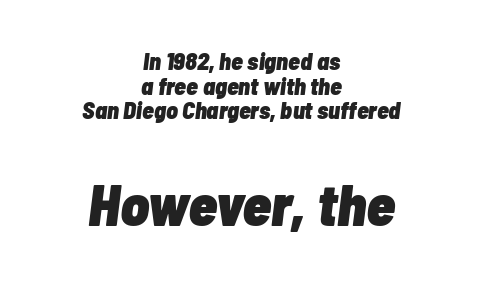
The image shows 59 px heavy, condensed type, italic (leaning right); set centered, tight line spacing (1.03x), normal letter spacing, not underlined; the second (bottom) block is 2.46x larger; low stroke contrast and a medium x-height.
